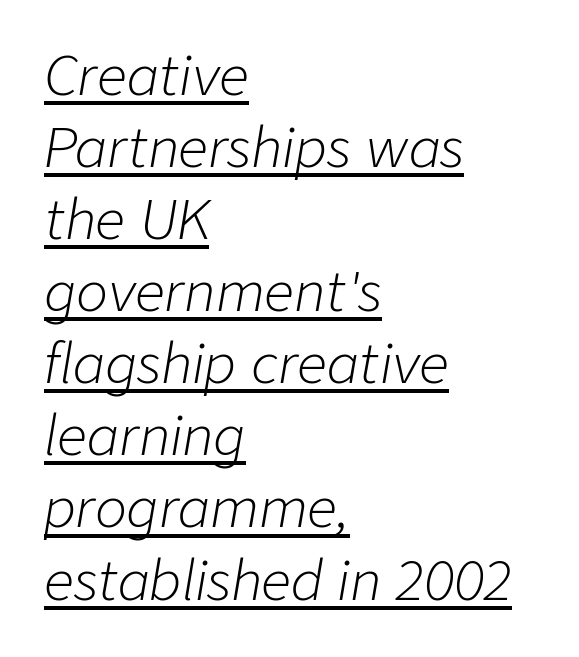
{"italic": "yes", "lean": "right", "slant_degrees": 9, "bold": "no", "weight": "light", "width": "normal", "stroke_contrast": "low", "x_height": "medium", "monospaced": "no", "underline": "yes", "align": "left", "line_spacing": "normal", "line_spacing_ratio": 1.36, "letter_spacing": "normal", "letter_spacing_em": 0.0, "glyph_px": 53}
